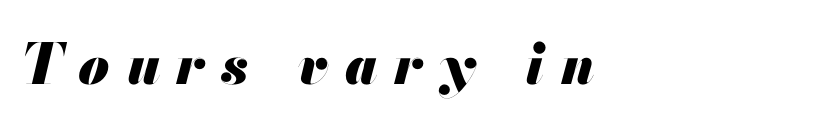
You could only call the tracking loose — the letters float apart. Italic: yes, the glyphs are oblique. The specimen omits any rule beneath the text block's lines. Set as a true bold cut, around the 700 mark.
